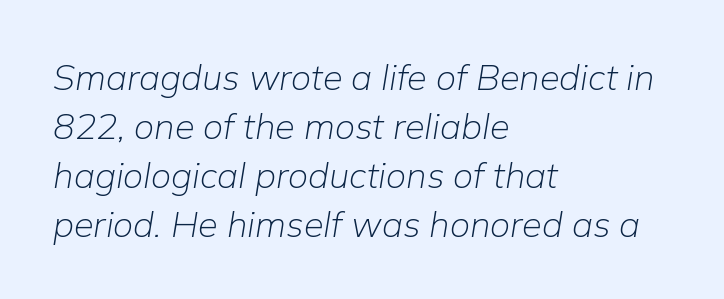
The image shows 36 px light type, italic (leaning right); set left-aligned, normal line spacing (1.36x), normal letter spacing, not underlined; low stroke contrast and a medium x-height.
